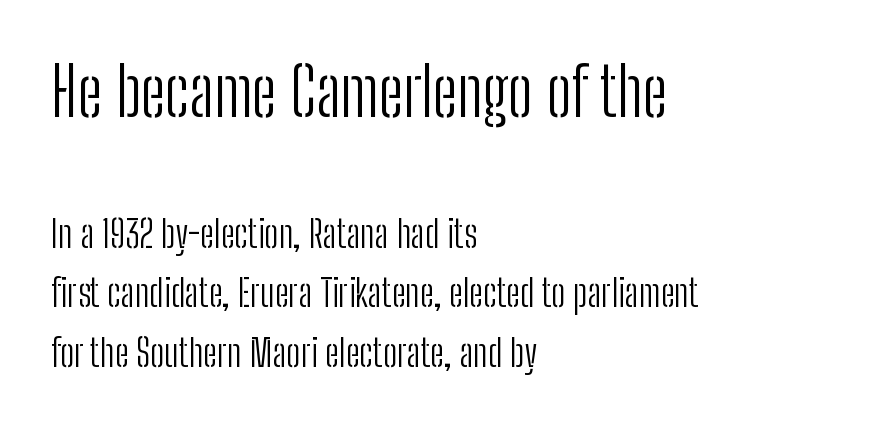
Caption: upper text group enlarged, lower text group reduced. The rag falls on the right side of this text block. How are the letters spaced? Ordinarily, with no added tracking. Looks like regular typesetting: each glyph gets only the width it needs.
